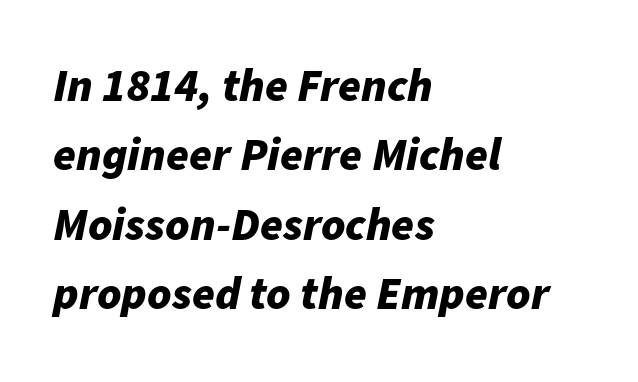
{"italic": "yes", "lean": "right", "slant_degrees": 11, "bold": "yes", "weight": "bold", "width": "normal", "stroke_contrast": "low", "x_height": "medium", "monospaced": "no", "underline": "no", "align": "left", "line_spacing": "normal", "line_spacing_ratio": 1.51, "letter_spacing": "normal", "letter_spacing_em": 0.0, "glyph_px": 46}
